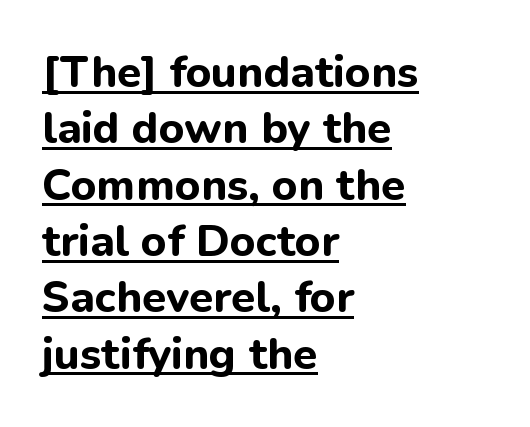
A typesetter would label this face a sans. The typesetting leans heavy: a genuine bold. The passage is arranged the way most books set body copy — flush left. Nobody touched the tracking dial on this one. Is this a fixed-width face? No — the glyphs have proportional, varying widths.
